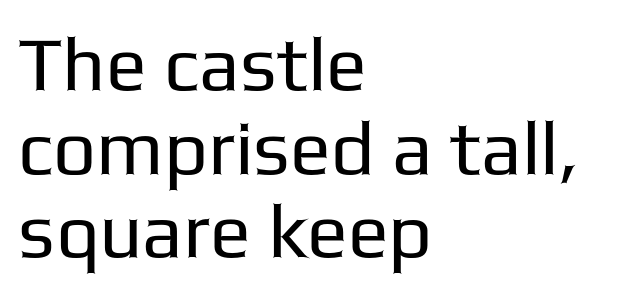
The image shows 76 px regular-weight sans-serif type, upright; set left-aligned, tight line spacing (1.1x), normal letter spacing, not underlined; low stroke contrast and a medium x-height.
